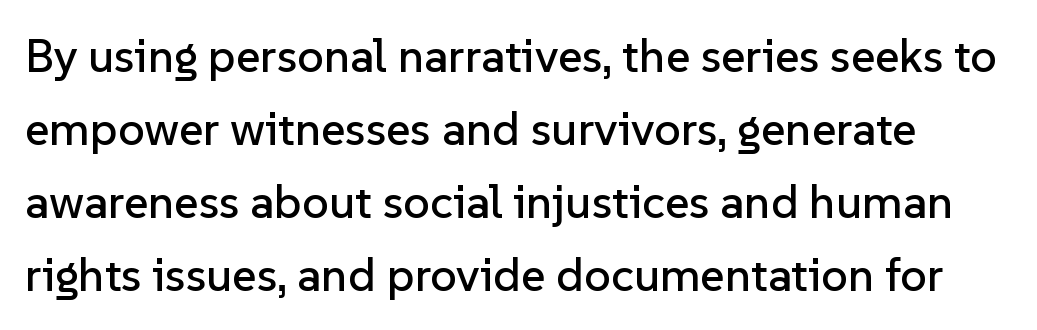
The rendering uses natural spacing where letterforms have individual widths. The characters display no serif detailing; their extremities are plain. Vertical spacing — default. Tracking value appears to be zero — textbook default spacing. The words here are not underlined. The lettering stays uniformly vertical, giving the passage a roman look.
